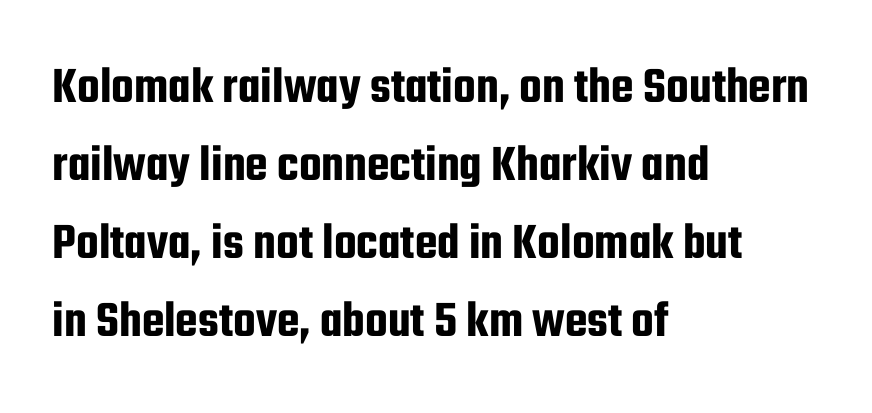
Spacing verdict: proportional, widths tailored to each character. Summary of vertical rhythm: regular, with standard interline spacing. The rendering keeps characters at their native spacing. The specimen reads as upright at a glance. A clean baseline with only descenders dipping below it.
